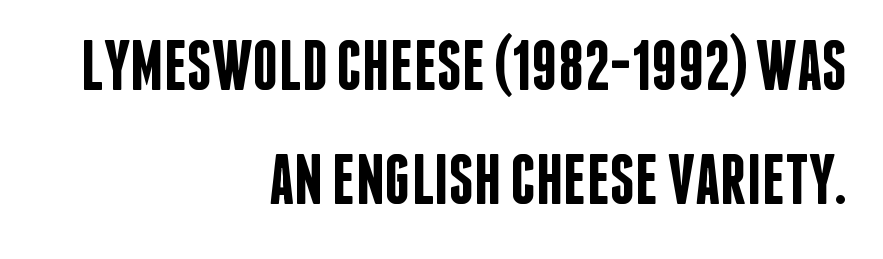
Q: Is the text bold? A: Semi-bold.
Q: Is the text italic (slanted)? A: No, it is upright.
Q: Is the typeface a serif or a sans-serif typeface? A: Sans-serif.
Q: Is the text underlined? A: No.
Q: How is the paragraph aligned? A: Right-aligned.
Q: Is the spacing between letters normal or unusually wide? A: Normal.
Q: Is the spacing between lines tight, normal or loose? A: Normal.
Q: Width (condensed, normal, or wide)? A: Condensed.
Q: Stroke contrast? A: Low.
Q: x-height? A: Large.
Q: Monospaced? A: No.
